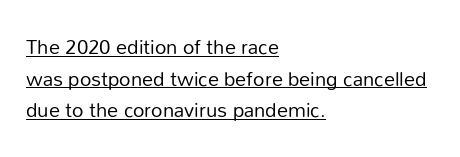
Q: Is the text bold? A: No.
Q: Is the text italic (slanted)? A: No, it is upright.
Q: Is the text underlined? A: Yes.
Q: How is the paragraph aligned? A: Left-aligned.
Q: Is the spacing between letters normal or unusually wide? A: Normal.
Q: Is the spacing between lines tight, normal or loose? A: Normal.
